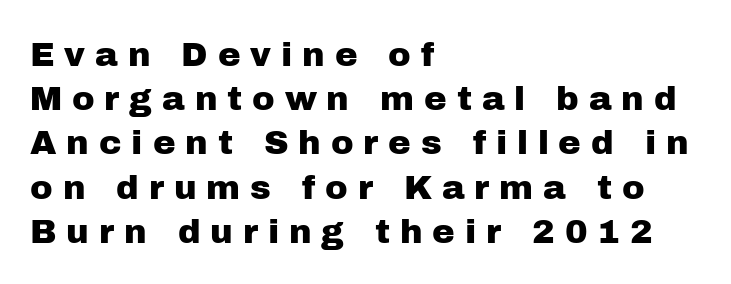
Horizontal alignment here is leftward, the default for most running prose. Rendered with straight, roman letterforms. Each word looks stretched out because of the extra space between its letters. Honestly, the row spacing looks completely unremarkable. This sample uses a sans-serif face. Only glyphs here, with clear space below each row.
